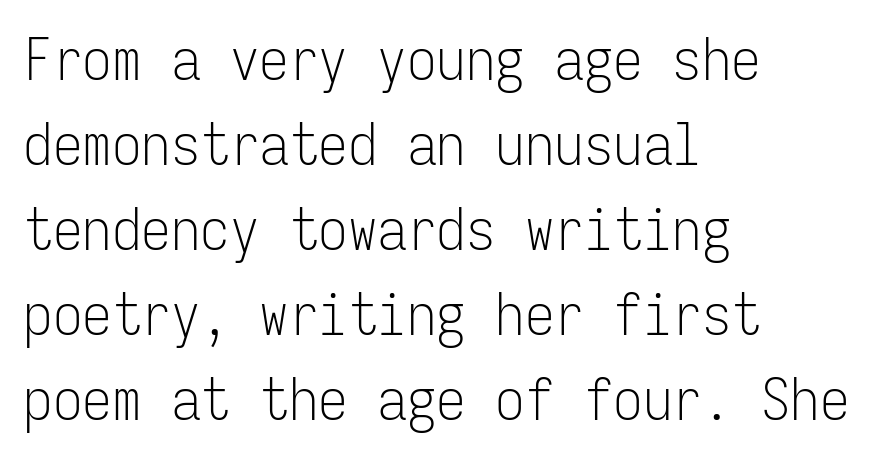
In terms of letterform style, serifs are entirely absent. Italic: no, the glyphs are upright roman. The rendering uses typewriter-style spacing with identical character cells. Bare-footed words on every line.
